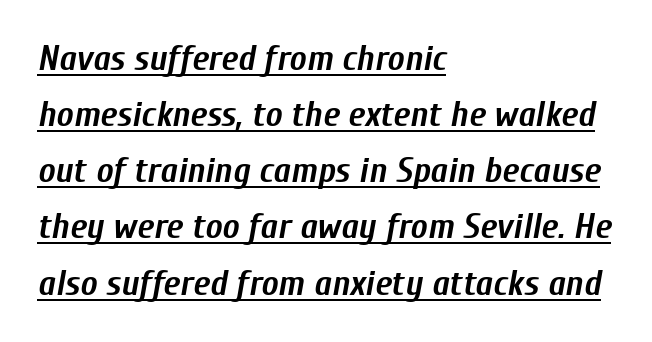
The image shows 36 px semibold, condensed type, italic (leaning right); set left-aligned, normal line spacing (1.56x), normal letter spacing, underlined; low stroke contrast and a medium x-height.
